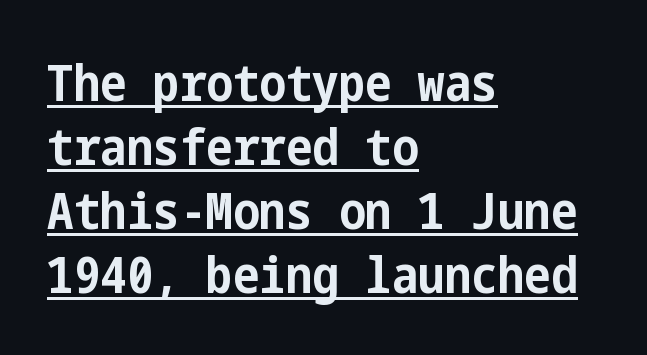
Q: Is the text bold? A: Yes.
Q: Is the text italic (slanted)? A: No, it is upright.
Q: Is the typeface a serif or a sans-serif typeface? A: Sans-serif.
Q: Is the text underlined? A: Yes.
Q: How is the paragraph aligned? A: Left-aligned.
Q: Is the spacing between letters normal or unusually wide? A: Normal.
Q: Is the spacing between lines tight, normal or loose? A: Normal.
Q: Width (condensed, normal, or wide)? A: Condensed.
Q: Stroke contrast? A: Low.
Q: x-height? A: Medium.
